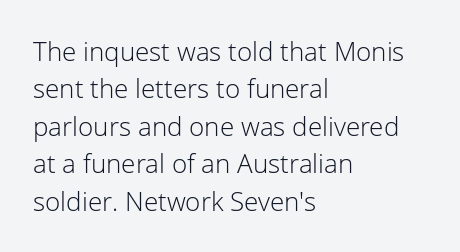
Q: Is the text bold? A: No.
Q: Is the text italic (slanted)? A: No, it is upright.
Q: Is the text underlined? A: No.
Q: How is the paragraph aligned? A: Left-aligned.
Q: Is the spacing between letters normal or unusually wide? A: Normal.
Q: Is the spacing between lines tight, normal or loose? A: Normal.
